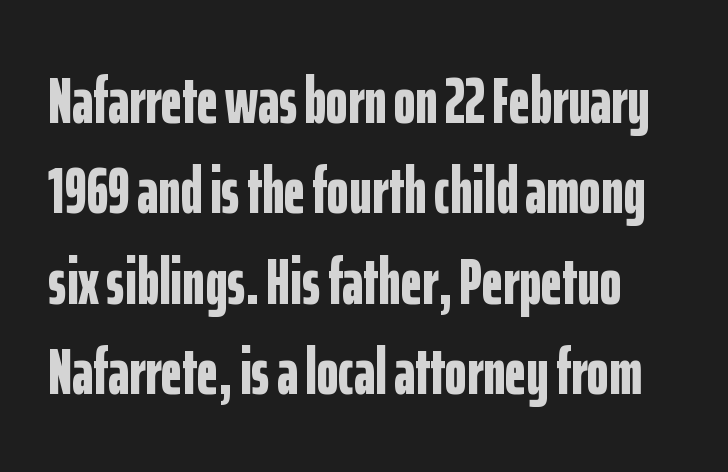
Q: Is the text bold? A: Yes.
Q: Is the text italic (slanted)? A: No, it is upright.
Q: Is the typeface a serif or a sans-serif typeface? A: Sans-serif.
Q: Is the text underlined? A: No.
Q: Is the spacing between letters normal or unusually wide? A: Normal.
Q: Is the spacing between lines tight, normal or loose? A: Normal.
Q: Width (condensed, normal, or wide)? A: Condensed.
Q: Stroke contrast? A: Low.
Q: x-height? A: Medium.
Q: Monospaced? A: No.
